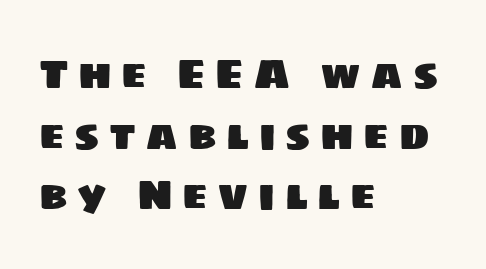
These lines sit exactly where default settings would place them. Nothing sits at the stroke ends, so this counts as sans-serif. Check under the words: just untouched page. The horizontal fit of the characters is loose and conspicuously gappy. Is this a fixed-width face? No — the glyphs have proportional, varying widths. Layout note: lines flush left.
